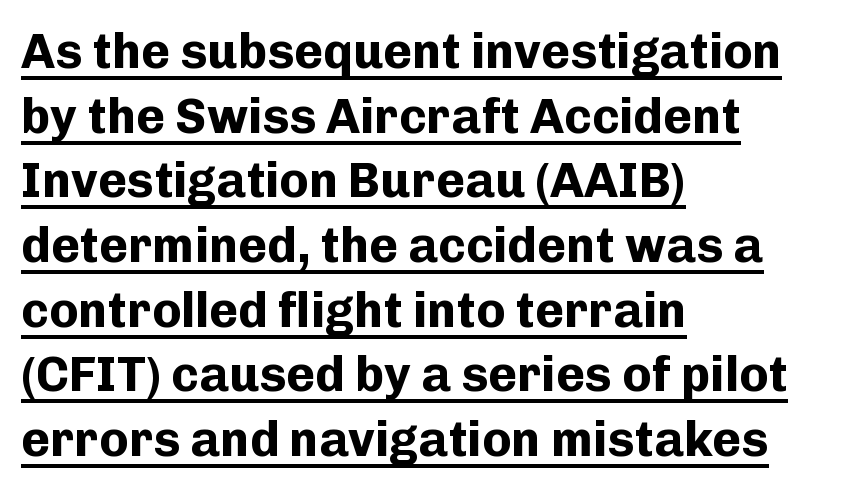
Does the weight exceed regular? Yes, all the way to bold. Vertical spacing — default. Typographically, this falls in the sans-serif category. Tracking value appears to be zero — textbook default spacing. Is this a fixed-width face? No — the glyphs have proportional, varying widths.
